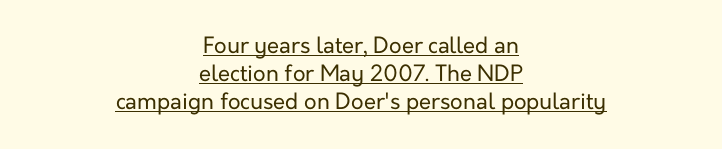
{"italic": "no", "bold": "no", "underline": "yes", "align": "center", "line_spacing": "normal", "line_spacing_ratio": 1.27, "letter_spacing": "normal", "letter_spacing_em": 0.0, "glyph_px": 22}
